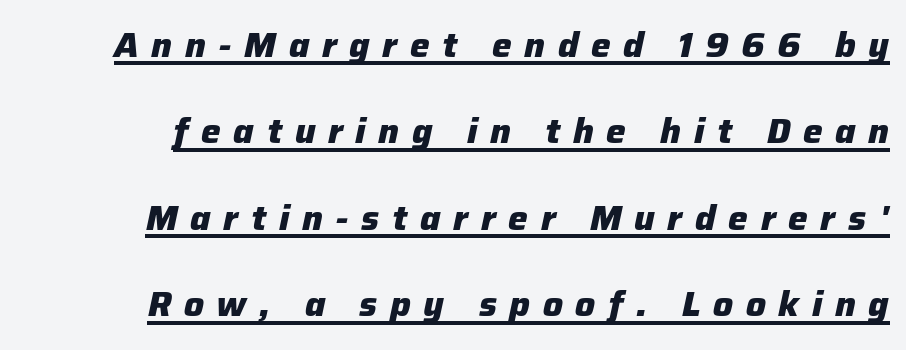
The font's italic variant was chosen for this text. A continuous stroke trails under the words, as in a hyperlink. The face used here is rendered with a markedly widened letterfit. These lines are rendered in a variable-pitch font. Typesetter's note: full bold, strokes at maximum text heaviness.
